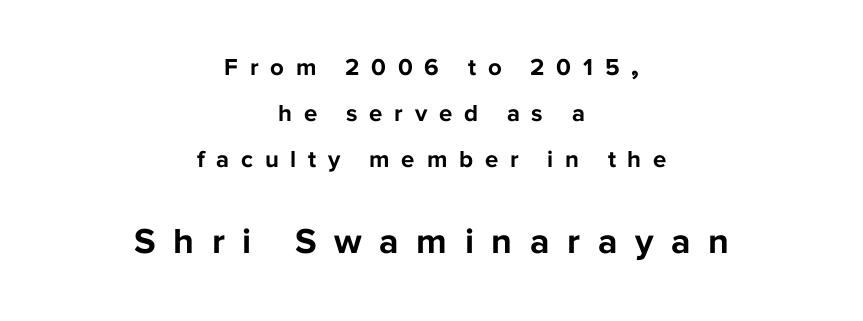
{"serif": "no", "italic": "no", "bold": "yes", "weight": "bold", "width": "normal", "stroke_contrast": "low", "x_height": "medium", "monospaced": "no", "underline": "no", "align": "center", "line_spacing": "loose", "line_spacing_ratio": 1.92, "letter_spacing": "wide", "letter_spacing_em": 0.49, "larger_block": "second", "size_ratio": 1.5, "glyph_px": 36}
